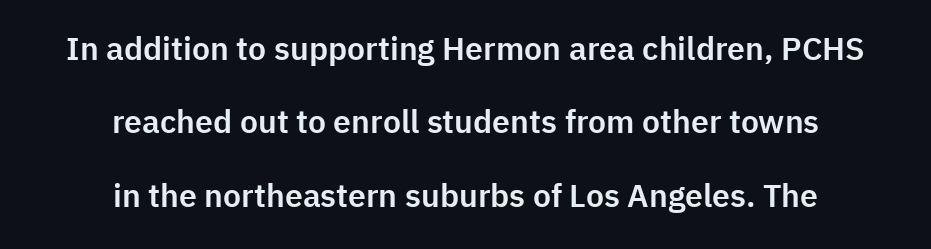
In terms of posture, this sample is upright. Honestly, the rows look like they've been pulled way apart. This sample uses plain, unmodified letter spacing. Character widths vary here, with narrow letters taking less room than wide ones.
